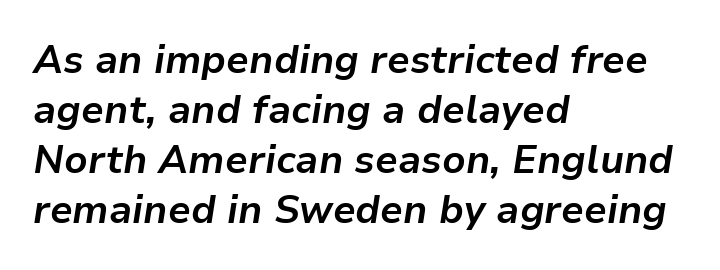
Line beginnings align vertically; line endings do not. Any mark beneath the type? The region is blank. How are the letters spaced? Ordinarily, with no added tracking. The typography opts for an oblique posture over an upright one.
